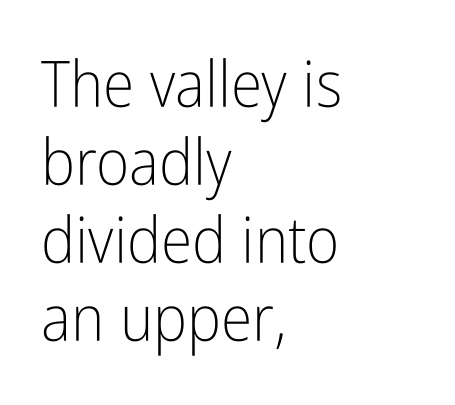
{"serif": "no", "italic": "no", "bold": "no", "weight": "light", "width": "condensed", "stroke_contrast": "low", "x_height": "medium", "monospaced": "no", "underline": "no", "align": "left", "line_spacing_ratio": 1.22, "letter_spacing": "normal", "letter_spacing_em": 0.0, "glyph_px": 64}
